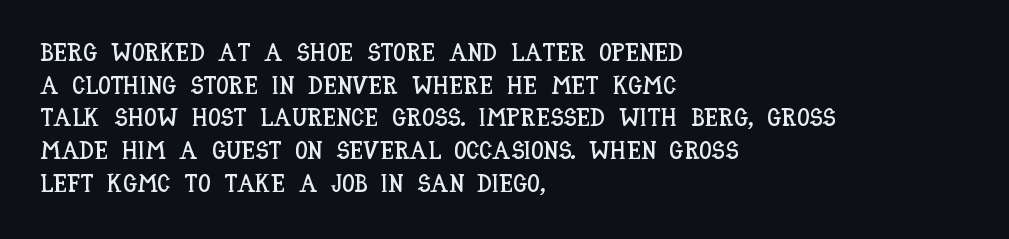
{"italic": "no", "underline": "no", "align": "left", "line_spacing": "normal", "line_spacing_ratio": 1.31, "letter_spacing": "normal", "letter_spacing_em": 0.0, "glyph_px": 25}
